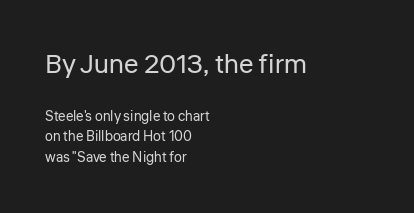
Nobody drew a line under any word here. The horizontal fit of the characters is conventional and even. The rendering anchors every line to the left-hand side. Vertical strokes here are truly vertical.
